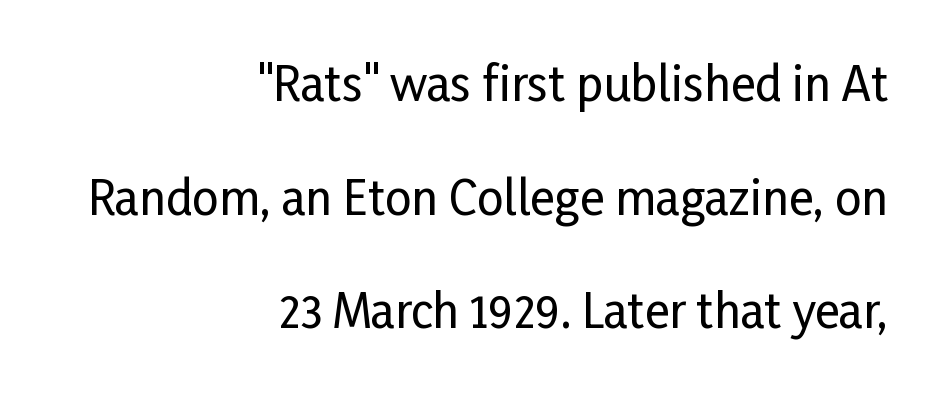
Descenders hang freely into open space. When letters stand straight like this, we call the style roman or upright. Students, observe: this is what heavily led, spacious text looks like. The face used here is a sans, in the tradition of grotesques and geometrics.
